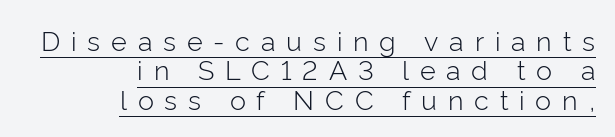
{"italic": "no", "bold": "no", "underline": "yes", "align": "right", "line_spacing": "tight", "line_spacing_ratio": 1.09, "letter_spacing": "wide", "letter_spacing_em": 0.4, "glyph_px": 27}
